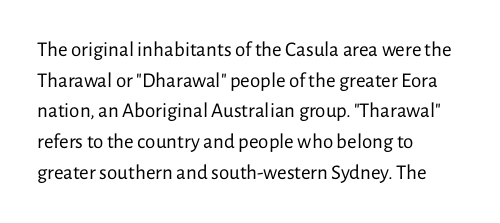
The strip under each line holds only bare page. The lines in this sample share a left origin and differ only in where they stop. The block of text has a typical density, with ordinary space between rows. A typesetter would call this zero additional tracking. Each stroke keeps to a modest, everyday thickness or less. Style check: upright.
